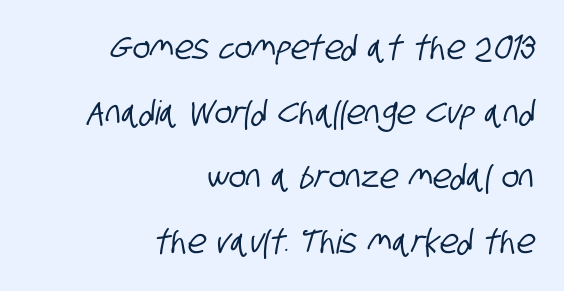
The passage shown is typed in a proportional face where columns would drift. The horizontal fit of the characters is conventional and even. This block would shrink considerably if given ordinary leading; it's expanded now. The words here are not underlined.
